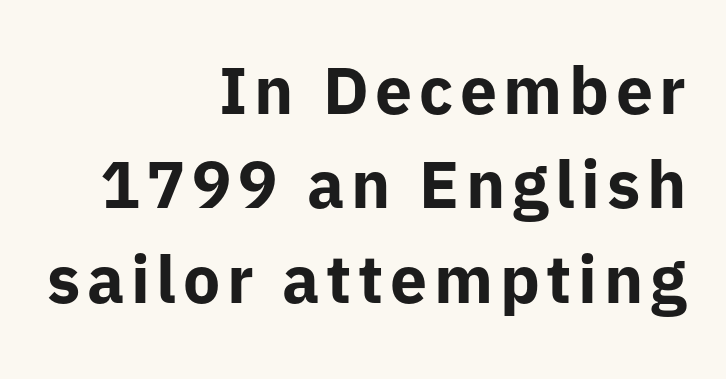
Q: Is the text bold? A: Yes.
Q: Is the text italic (slanted)? A: No, it is upright.
Q: Is the typeface a serif or a sans-serif typeface? A: Sans-serif.
Q: Is the text underlined? A: No.
Q: How is the paragraph aligned? A: Right-aligned.
Q: Is the spacing between lines tight, normal or loose? A: Normal.
Q: Width (condensed, normal, or wide)? A: Normal.
Q: Stroke contrast? A: Low.
Q: x-height? A: Medium.
Q: Monospaced? A: No.
